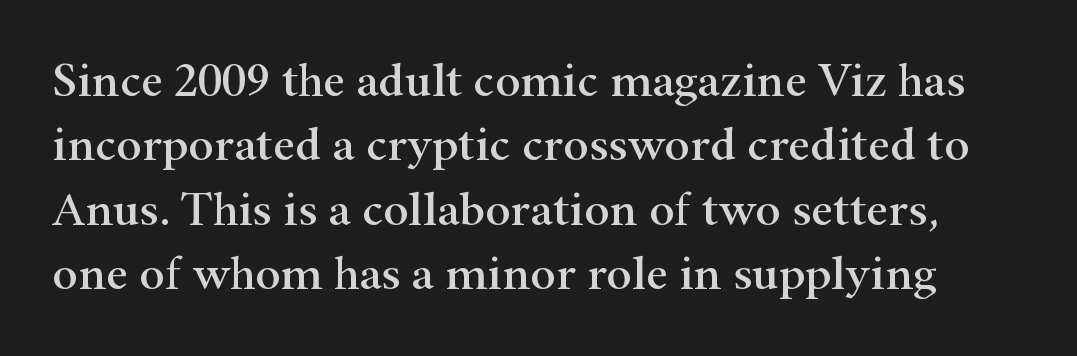
{"serif": "yes", "italic": "no", "width": "wide", "stroke_contrast": "high", "x_height": "small", "monospaced": "no", "underline": "no", "line_spacing": "normal", "line_spacing_ratio": 1.34, "letter_spacing": "normal", "letter_spacing_em": 0.0, "glyph_px": 48}
